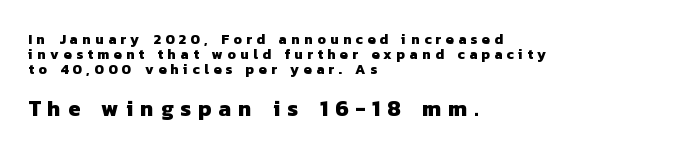
The image shows 22 px bold type; set left-aligned, tight line spacing (1.08x), unusually wide letter spacing (+0.32 em), not underlined; the second (bottom) block is 1.57x larger.
